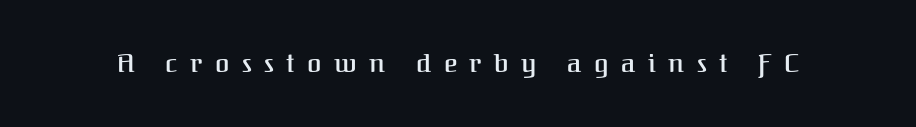
Just letters on the line, the space beneath them empty. Designer's note — italics off, roman on. The tracking jumps out immediately: characters are airy and widely separated.
